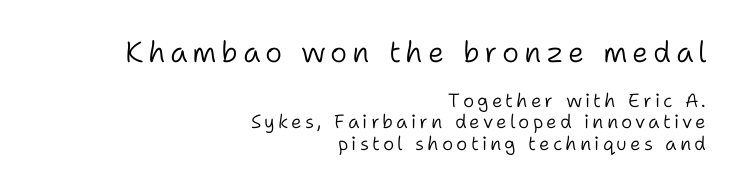
Q: Is the text bold? A: No.
Q: Is the text italic (slanted)? A: No, it is upright.
Q: Is the typeface a serif or a sans-serif typeface? A: Sans-serif.
Q: Is the text underlined? A: No.
Q: How is the paragraph aligned? A: Right-aligned.
Q: Is the spacing between lines tight, normal or loose? A: Tight.
Q: Which block of text is set in a larger size, the first (top) or the second (bottom)? A: The first (top) one.
Q: Width (condensed, normal, or wide)? A: Normal.
Q: Stroke contrast? A: Low.
Q: x-height? A: Medium.
Q: Monospaced? A: No.
